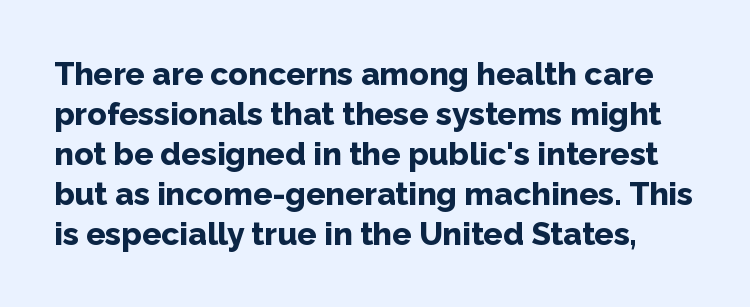
{"serif": "no", "italic": "no", "bold": "yes", "weight": "bold", "width": "normal", "stroke_contrast": "low", "x_height": "medium", "monospaced": "no", "underline": "no", "line_spacing": "normal", "line_spacing_ratio": 1.25, "letter_spacing": "normal", "letter_spacing_em": 0.0, "glyph_px": 32}
